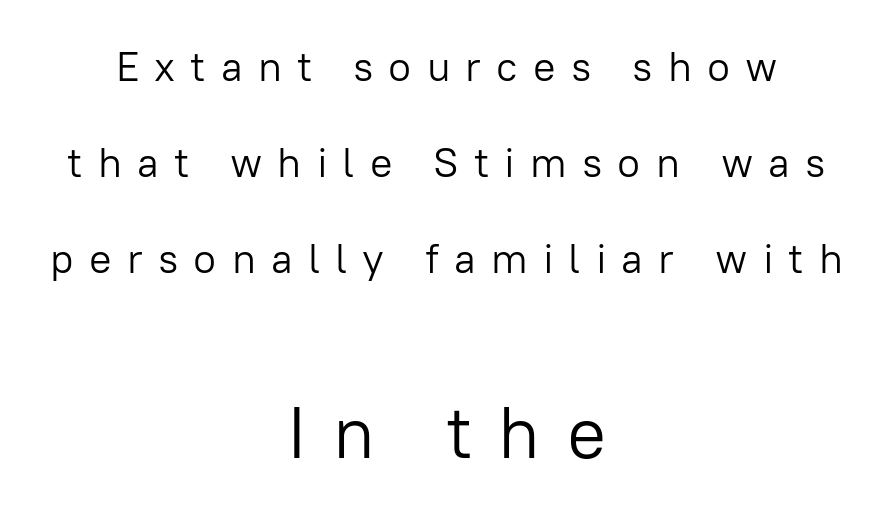
{"serif": "no", "italic": "no", "bold": "no", "weight": "light", "width": "normal", "stroke_contrast": "low", "x_height": "medium", "monospaced": "no", "underline": "no", "align": "center", "line_spacing": "loose", "line_spacing_ratio": 2.28, "letter_spacing": "wide", "letter_spacing_em": 0.36, "larger_block": "second", "size_ratio": 1.74, "glyph_px": 73}
